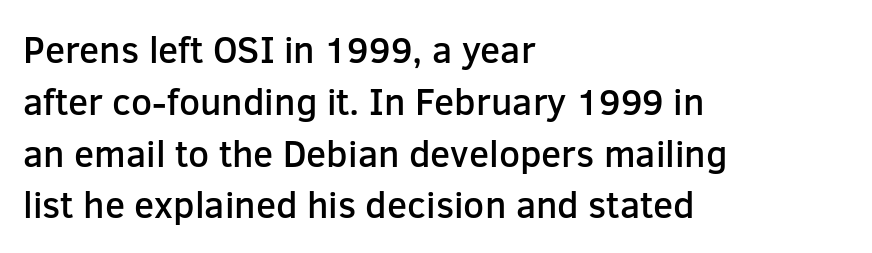
The image shows 37 px semibold sans-serif type, upright; set left-aligned, normal line spacing (1.4x), normal letter spacing, not underlined; low stroke contrast and a medium x-height.
